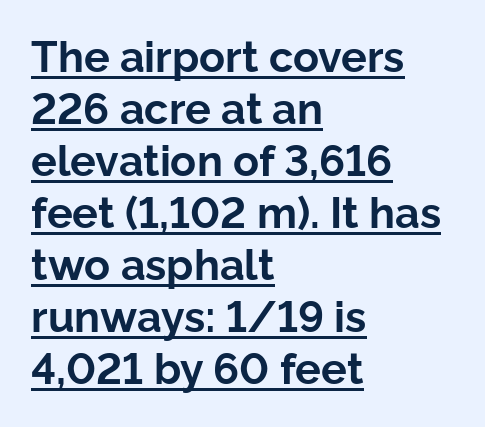
Here the designer chose a conventional face with non-uniform glyph widths. Does the lettering tilt? It doesn't — this is upright. The letters sit at their default tracking, neither squeezed nor spread. A student would call this left alignment; a typographer would say flush left, rag right. What kind of face is this? One without serifs — a sans. Each line of the rendering has a horizontal stroke beneath the glyphs.
